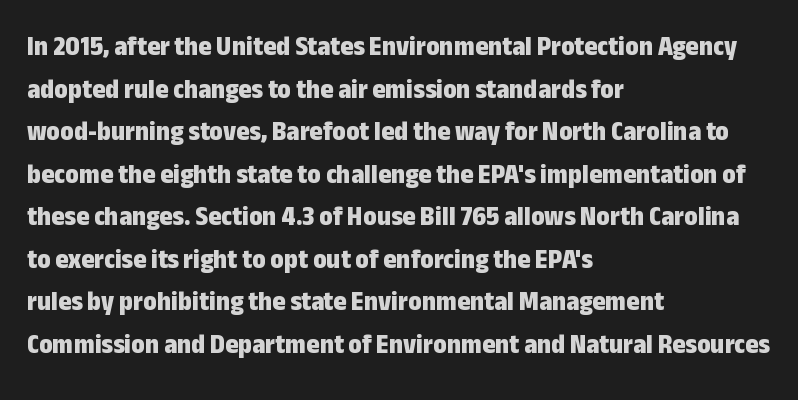
Q: Is the text bold? A: Yes.
Q: Is the text italic (slanted)? A: No, it is upright.
Q: Is the typeface a serif or a sans-serif typeface? A: Sans-serif.
Q: Is the text underlined? A: No.
Q: How is the paragraph aligned? A: Left-aligned.
Q: Is the spacing between letters normal or unusually wide? A: Normal.
Q: Is the spacing between lines tight, normal or loose? A: Normal.
Q: Width (condensed, normal, or wide)? A: Condensed.
Q: Stroke contrast? A: Low.
Q: x-height? A: Medium.
Q: Monospaced? A: No.
